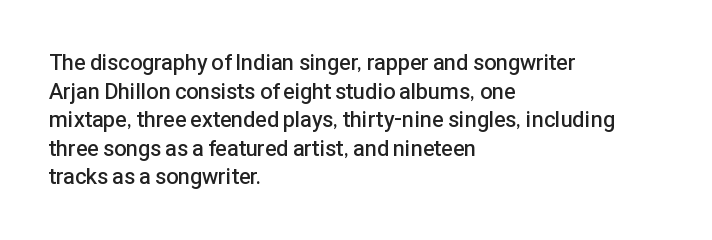
{"italic": "no", "bold": "semi", "underline": "no", "align": "left", "line_spacing": "normal", "line_spacing_ratio": 1.3, "letter_spacing": "normal", "letter_spacing_em": 0.0, "glyph_px": 22}
